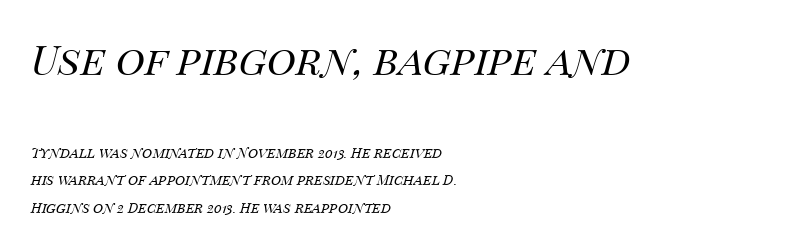
The image shows 40 px regular-weight type, italic (leaning right); set left-aligned, loose line spacing (1.97x), normal letter spacing, not underlined; the first (top) block is 2.86x larger; medium stroke contrast and a large x-height.
